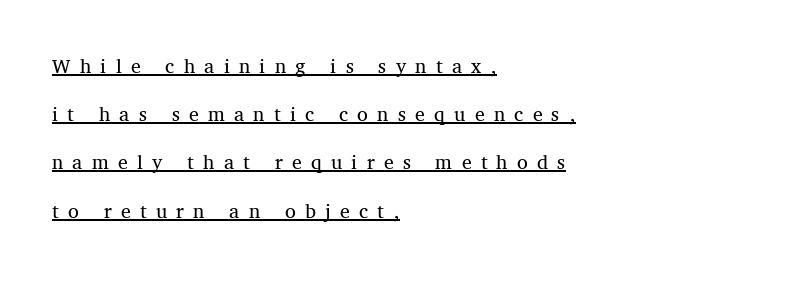
The image shows 22 px text type, upright; set left-aligned, loose line spacing (2.19x), unusually wide letter spacing (+0.42 em), underlined.
